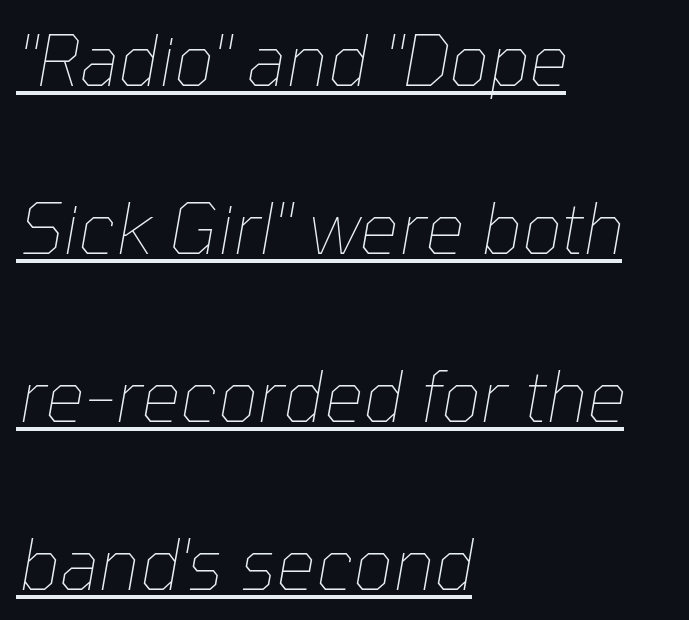
Q: Is the text bold? A: No.
Q: Is the text italic (slanted)? A: Yes, it leans right by about 10 degrees.
Q: Is the text underlined? A: Yes.
Q: How is the paragraph aligned? A: Left-aligned.
Q: Is the spacing between letters normal or unusually wide? A: Normal.
Q: Is the spacing between lines tight, normal or loose? A: Loose.
Q: Width (condensed, normal, or wide)? A: Normal.
Q: Stroke contrast? A: Low.
Q: x-height? A: Medium.
Q: Monospaced? A: No.
